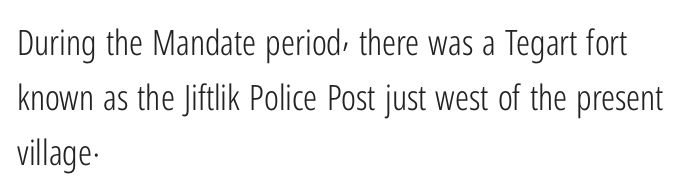
{"serif": "no", "italic": "no", "bold": "no", "weight": "light", "width": "condensed", "stroke_contrast": "low", "x_height": "medium", "monospaced": "no", "underline": "no", "align": "left", "line_spacing": "normal", "line_spacing_ratio": 1.57, "letter_spacing": "normal", "letter_spacing_em": 0.0, "glyph_px": 35}
